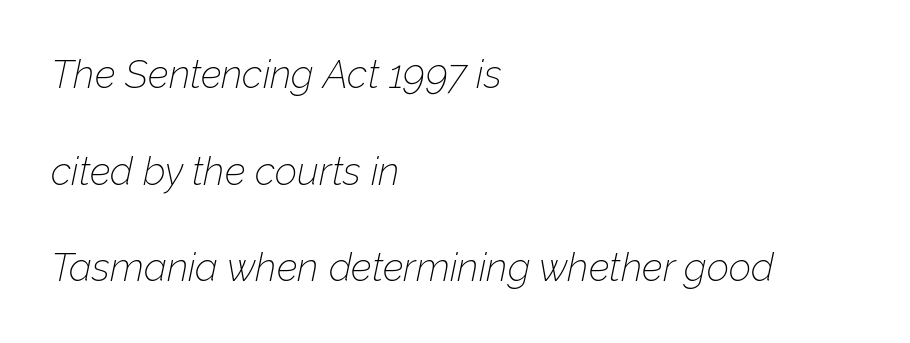
Q: Is the text bold? A: No.
Q: Is the text italic (slanted)? A: Yes, it leans right by about 12 degrees.
Q: Is the text underlined? A: No.
Q: How is the paragraph aligned? A: Left-aligned.
Q: Is the spacing between letters normal or unusually wide? A: Normal.
Q: Is the spacing between lines tight, normal or loose? A: Loose.
Q: Width (condensed, normal, or wide)? A: Normal.
Q: Stroke contrast? A: Low.
Q: x-height? A: Medium.
Q: Monospaced? A: No.
